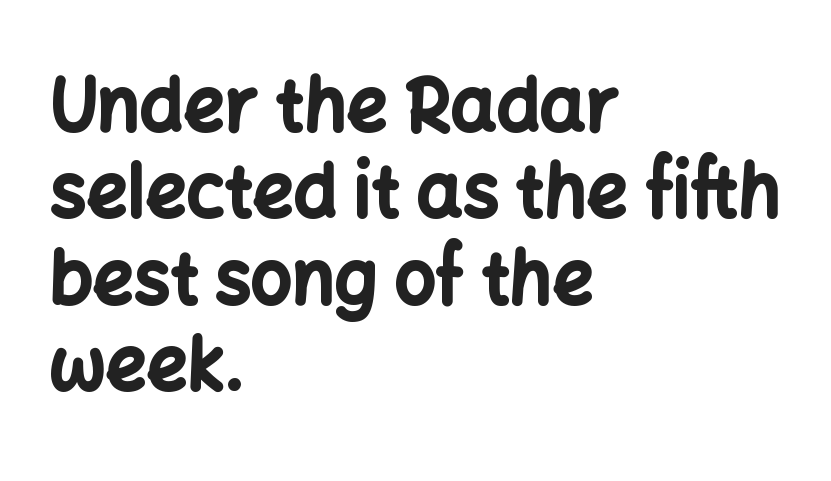
Q: Is the text bold? A: Yes.
Q: Is the text italic (slanted)? A: No, it is upright.
Q: Is the typeface a serif or a sans-serif typeface? A: Sans-serif.
Q: Is the text underlined? A: No.
Q: How is the paragraph aligned? A: Left-aligned.
Q: Is the spacing between letters normal or unusually wide? A: Normal.
Q: Width (condensed, normal, or wide)? A: Normal.
Q: Stroke contrast? A: Low.
Q: x-height? A: Medium.
Q: Monospaced? A: No.
